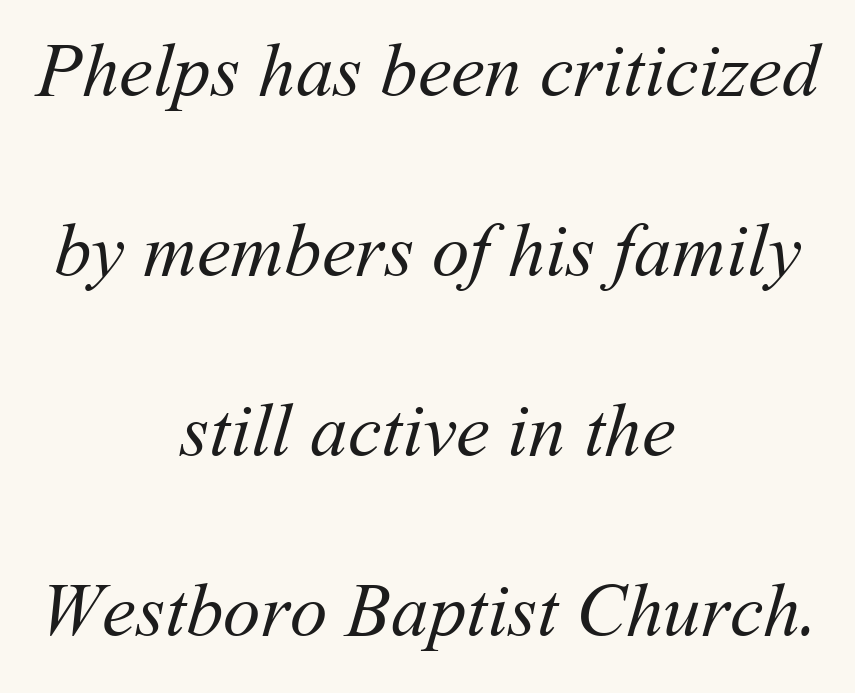
Standard letterfit; no display-style spreading of the glyphs. The block of text is sparse from top to bottom, with ample space between rows. Is the type heavy? It reads as light-to-regular instead. Beneath every word, the page is bare.
